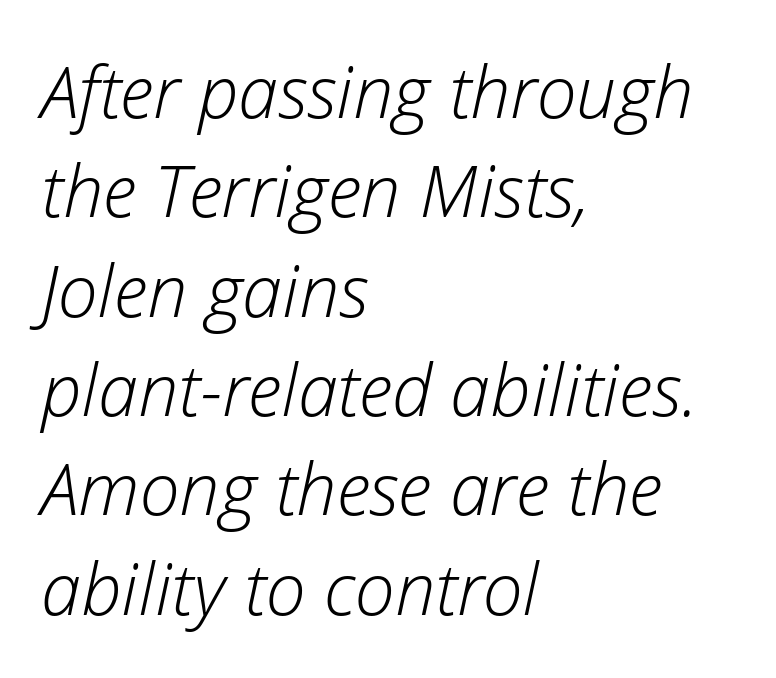
The image shows 72 px light type, italic (leaning right); set left-aligned, normal line spacing (1.38x), normal letter spacing, not underlined; low stroke contrast and a medium x-height.
